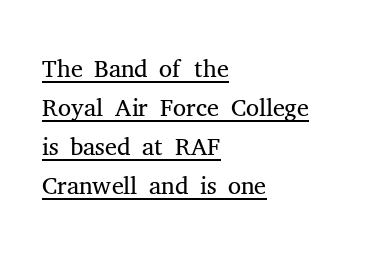
The lettering holds an erect, upright posture throughout. A baseline rule has been typeset under these characters. Cramped leading. Tracking here is standard; glyphs follow each other at the usual distance. Looks like regular typesetting: each glyph gets only the width it needs. The paragraph has a hard left edge and a soft right edge.
